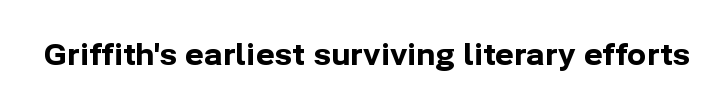
{"serif": "no", "italic": "no", "bold": "yes", "weight": "bold", "width": "normal", "stroke_contrast": "low", "x_height": "medium", "monospaced": "no", "underline": "no", "letter_spacing": "normal", "letter_spacing_em": 0.0, "glyph_px": 29}
